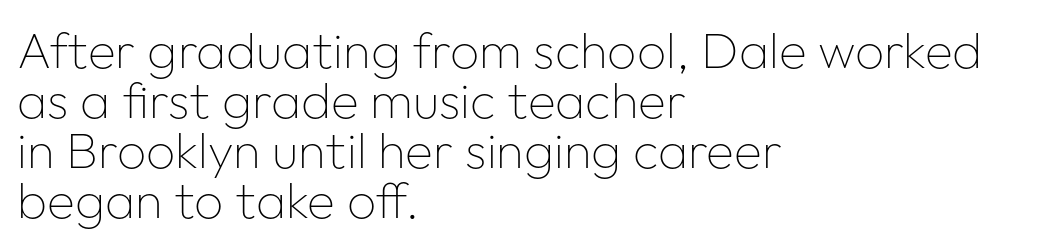
In terms of posture, this sample is upright. The typeface has the unassuming heft of standard copy or less. Left-aligned paragraph, ragged on the right. Compared with typical body copy, the letter spacing here is the same. To sum up the face: it is a sans, with no serifs.
